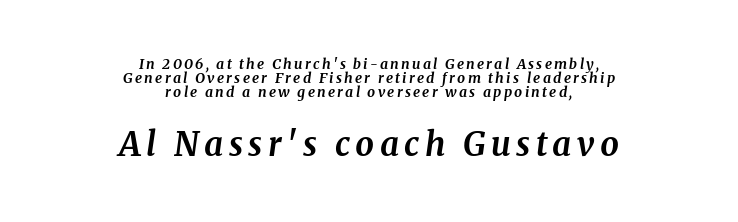
There's an unmistakable incline to the writing here. Type style note: has serifs. A student would call this center alignment; a typographer would say set centered. Compared with an ordinary text face, these strokes are far heavier — a full bold.
